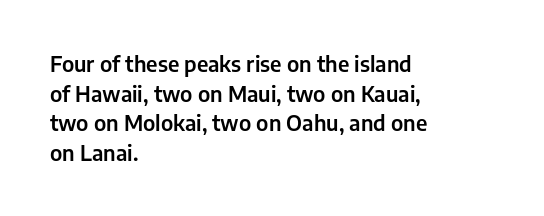
{"italic": "no", "underline": "no", "align": "left", "line_spacing": "normal", "line_spacing_ratio": 1.41, "letter_spacing": "normal", "letter_spacing_em": 0.0, "glyph_px": 21}
